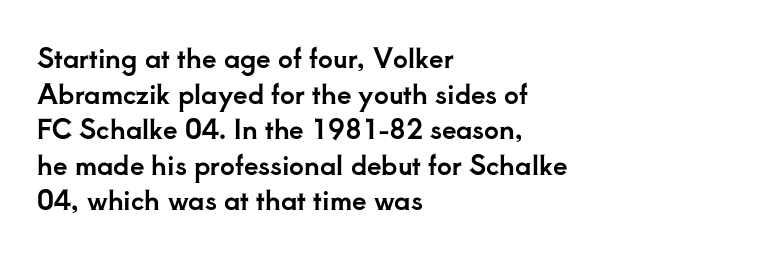
Q: Is the text italic (slanted)? A: No, it is upright.
Q: Is the text underlined? A: No.
Q: How is the paragraph aligned? A: Left-aligned.
Q: Is the spacing between letters normal or unusually wide? A: Normal.
Q: Is the spacing between lines tight, normal or loose? A: Normal.
